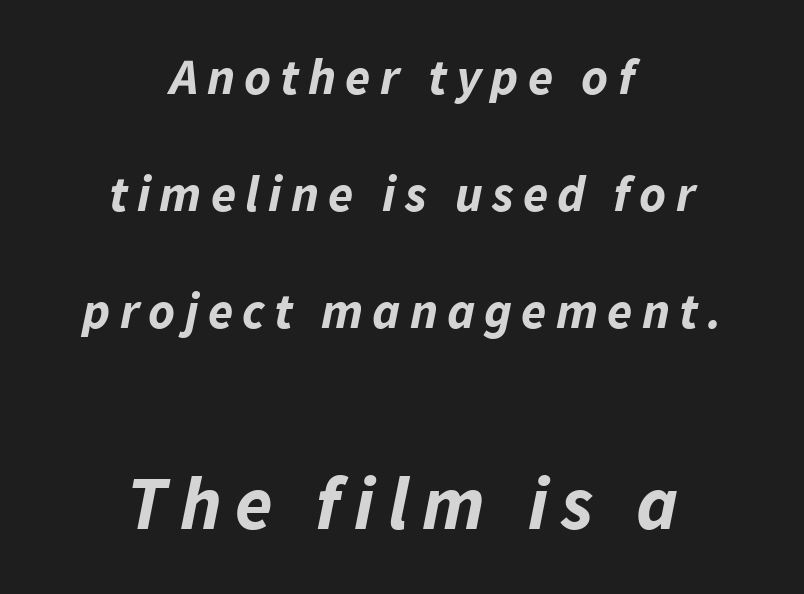
The image shows 76 px bold type, italic (leaning right); set centered, loose line spacing (2.29x), not underlined; the second (bottom) block is 1.49x larger; low stroke contrast and a medium x-height.
